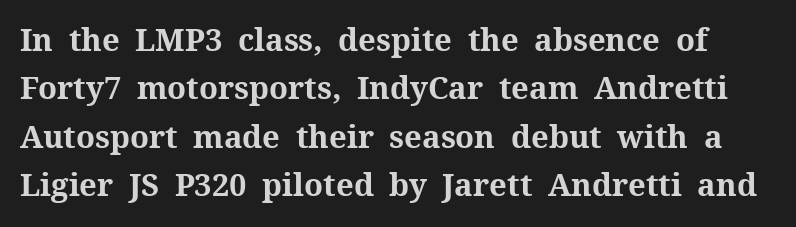
The image shows 31 px bold serif type, upright; set normal line spacing (1.56x), normal letter spacing, not underlined; medium stroke contrast and a medium x-height.
